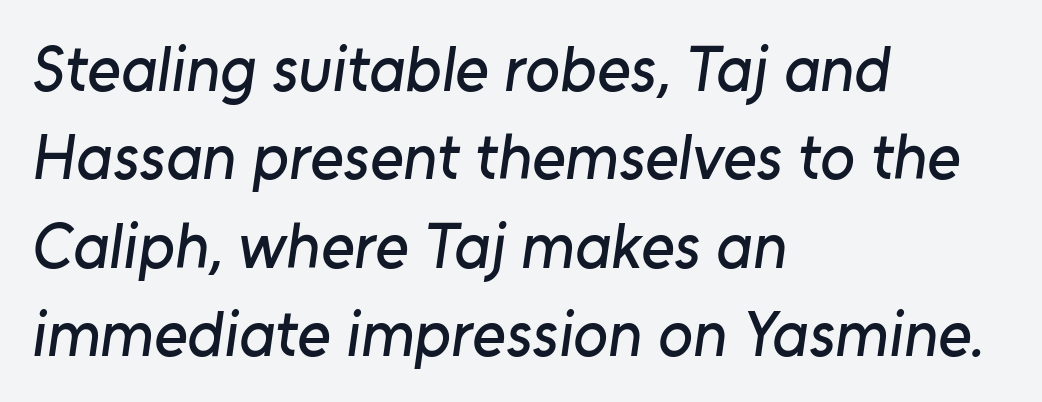
{"serif": "no", "width": "normal", "stroke_contrast": "low", "x_height": "medium", "monospaced": "no", "underline": "no", "align": "left", "line_spacing": "normal", "line_spacing_ratio": 1.38, "letter_spacing": "normal", "letter_spacing_em": 0.0, "glyph_px": 64}
